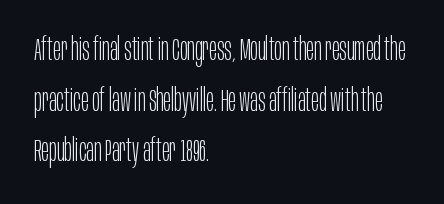
Q: Is the text bold? A: No.
Q: Is the text italic (slanted)? A: No, it is upright.
Q: Is the typeface a serif or a sans-serif typeface? A: Sans-serif.
Q: Is the text underlined? A: No.
Q: How is the paragraph aligned? A: Left-aligned.
Q: Is the spacing between letters normal or unusually wide? A: Normal.
Q: Is the spacing between lines tight, normal or loose? A: Normal.
Q: Width (condensed, normal, or wide)? A: Condensed.
Q: Stroke contrast? A: Low.
Q: x-height? A: Large.
Q: Monospaced? A: No.
